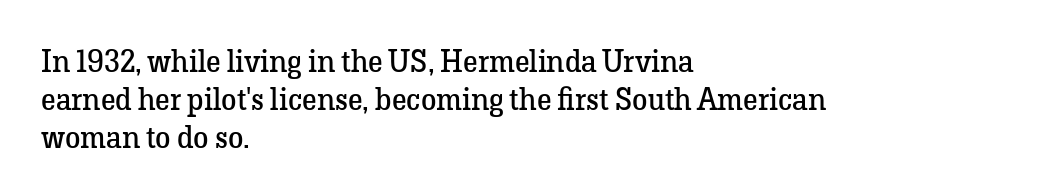
{"serif": "yes", "italic": "no", "bold": "no", "weight": "regular", "width": "normal", "stroke_contrast": "low", "x_height": "medium", "monospaced": "no", "underline": "no", "align": "left", "line_spacing_ratio": 1.22, "letter_spacing": "normal", "letter_spacing_em": 0.0, "glyph_px": 31}
